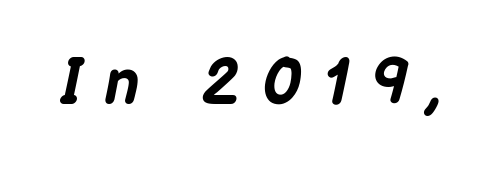
{"italic": "yes", "lean": "right", "slant_degrees": 12, "bold": "yes", "weight": "bold", "width": "normal", "stroke_contrast": "low", "x_height": "medium", "monospaced": "no", "underline": "no", "letter_spacing": "wide", "letter_spacing_em": 0.34, "glyph_px": 65}
